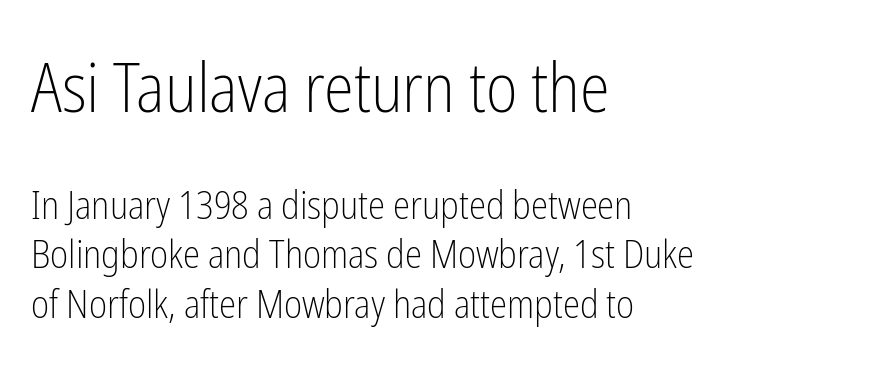
The image shows 68 px light, condensed sans-serif type, upright; set left-aligned, normal line spacing (1.27x), normal letter spacing, not underlined; the first (top) block is 1.74x larger; low stroke contrast and a medium x-height.
